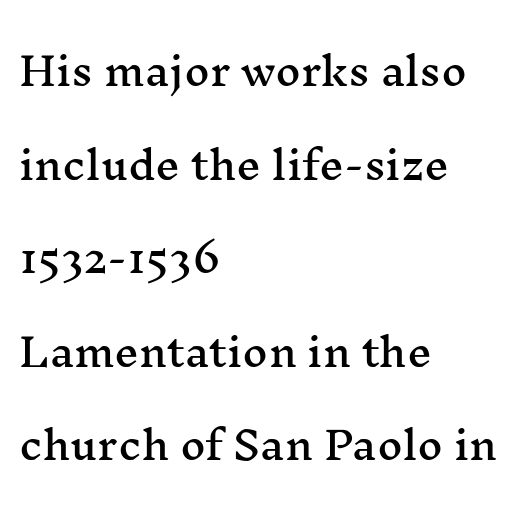
{"serif": "yes", "italic": "no", "width": "wide", "stroke_contrast": "medium", "x_height": "medium", "monospaced": "no", "underline": "no", "align": "left", "line_spacing": "loose", "line_spacing_ratio": 2.4, "letter_spacing": "normal", "letter_spacing_em": 0.0, "glyph_px": 39}
